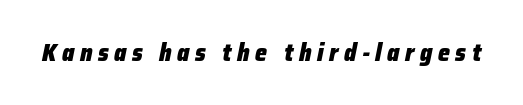
Look at the stroke-to-counter ratio: heavy, a bold. The tracking reads as deliberately expanded to a designer's eye. These lines were composed using italics. The string is rendered with underlining switched off.
